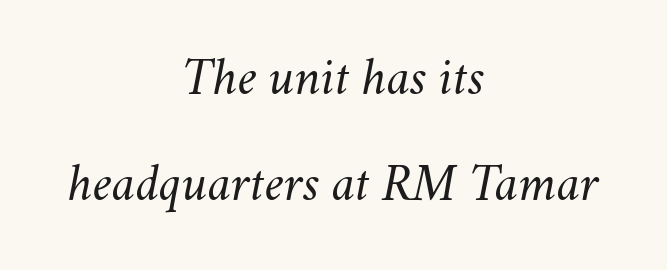
Q: Is the text bold? A: No.
Q: Is the text italic (slanted)? A: Yes, it leans right by about 11 degrees.
Q: Is the text underlined? A: No.
Q: How is the paragraph aligned? A: Centered.
Q: Is the spacing between letters normal or unusually wide? A: Normal.
Q: Is the spacing between lines tight, normal or loose? A: Loose.
Q: Width (condensed, normal, or wide)? A: Normal.
Q: Stroke contrast? A: Medium.
Q: x-height? A: Small.
Q: Monospaced? A: No.
